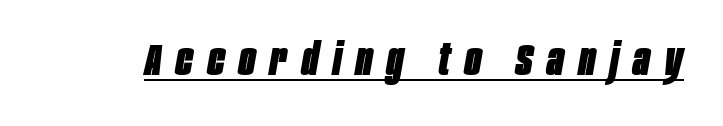
{"italic": "yes", "lean": "right", "slant_degrees": 10, "bold": "yes", "weight": "heavy", "width": "condensed", "stroke_contrast": "low", "x_height": "large", "monospaced": "no", "underline": "yes", "letter_spacing": "wide", "letter_spacing_em": 0.34, "glyph_px": 44}
